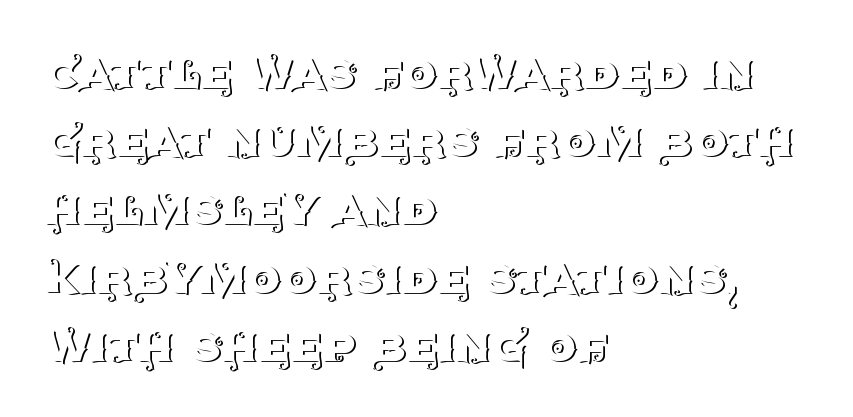
Q: Is the text bold? A: No.
Q: Is the text italic (slanted)? A: No, it is upright.
Q: Is the typeface a serif or a sans-serif typeface? A: Serif.
Q: Is the text underlined? A: No.
Q: How is the paragraph aligned? A: Left-aligned.
Q: Is the spacing between letters normal or unusually wide? A: Normal.
Q: Width (condensed, normal, or wide)? A: Normal.
Q: Stroke contrast? A: Medium.
Q: x-height? A: Large.
Q: Monospaced? A: No.
